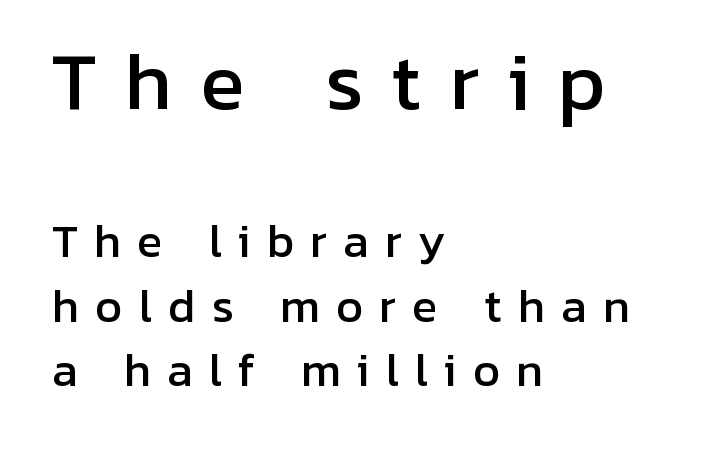
The image shows 75 px sans-serif type, upright; set left-aligned, normal line spacing (1.5x), unusually wide letter spacing (+0.37 em), not underlined; the first (top) block is 1.74x larger; low stroke contrast and a medium x-height.
